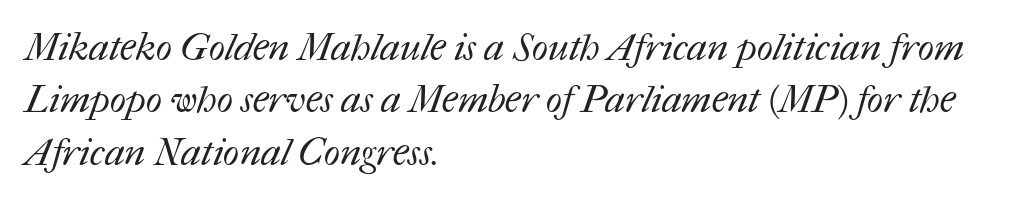
The image shows 38 px regular-weight type; set left-aligned, normal line spacing (1.38x), normal letter spacing, not underlined; medium stroke contrast and a medium x-height.
